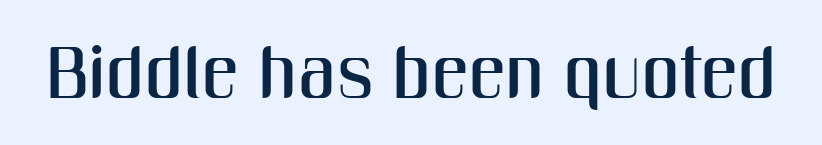
Q: Is the text italic (slanted)? A: No, it is upright.
Q: Is the typeface a serif or a sans-serif typeface? A: Sans-serif.
Q: Is the text underlined? A: No.
Q: Is the spacing between letters normal or unusually wide? A: Normal.
Q: Width (condensed, normal, or wide)? A: Condensed.
Q: Stroke contrast? A: Medium.
Q: x-height? A: Medium.
Q: Monospaced? A: No.
